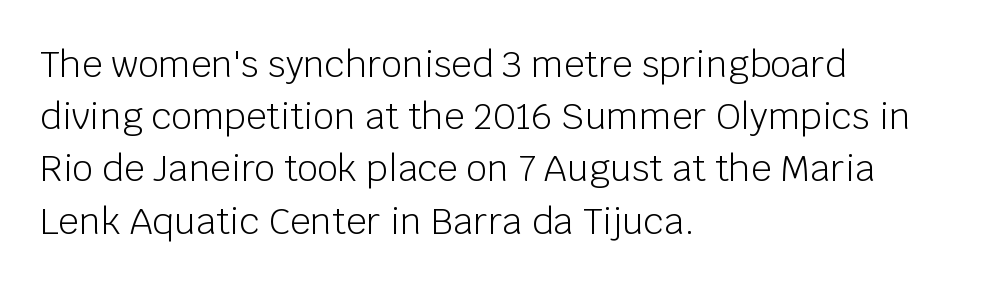
{"serif": "no", "italic": "no", "bold": "no", "weight": "light", "width": "normal", "stroke_contrast": "low", "x_height": "large", "monospaced": "no", "underline": "no", "align": "left", "line_spacing": "normal", "line_spacing_ratio": 1.45, "letter_spacing": "normal", "letter_spacing_em": 0.0, "glyph_px": 36}
